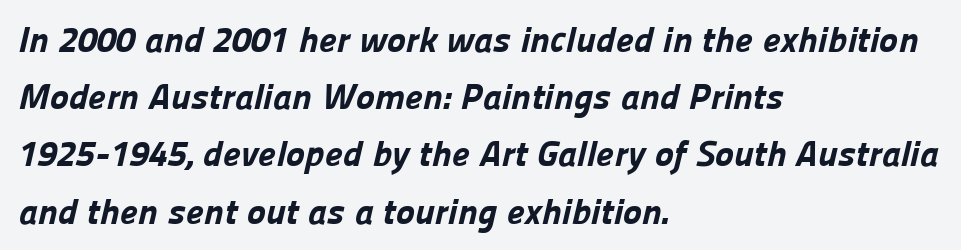
{"serif": "no", "bold": "yes", "weight": "bold", "width": "normal", "stroke_contrast": "low", "x_height": "medium", "monospaced": "no", "underline": "no", "align": "left", "line_spacing": "normal", "line_spacing_ratio": 1.59, "letter_spacing": "normal", "letter_spacing_em": 0.0, "glyph_px": 36}
